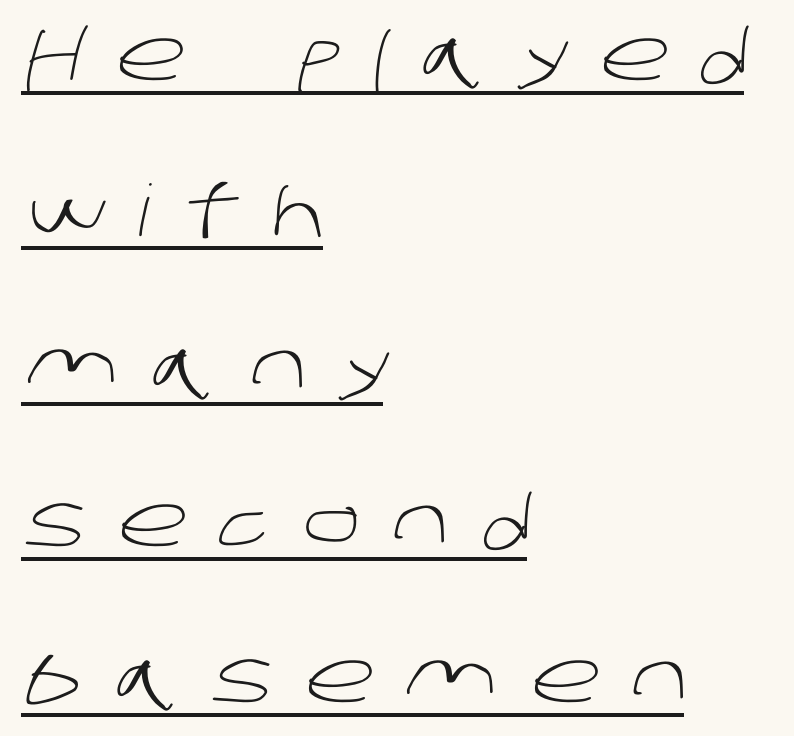
Vertically, the passage feels expansive, rows floating well apart. The cut favours lightness, reaching ordinary text weight at its darkest. Each letter keeps its own natural width here, so spacing adapts to shape. A baseline rule has been typeset under these characters.
